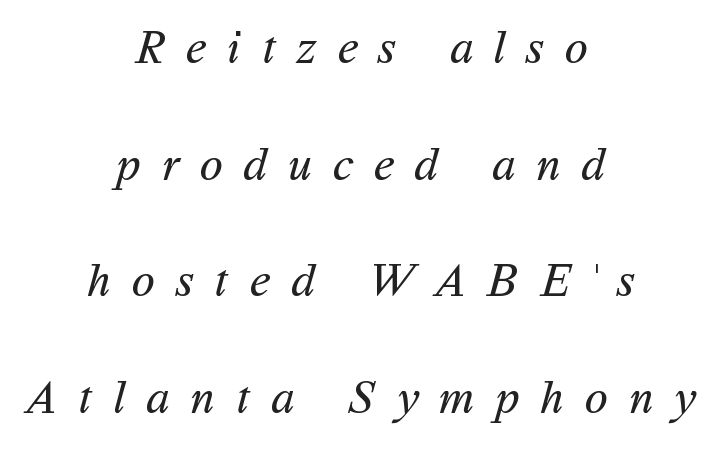
The image shows 47 px regular-weight sans-serif type; set centered, loose line spacing (2.48x), unusually wide letter spacing (+0.45 em), not underlined; medium stroke contrast and a medium x-height.
